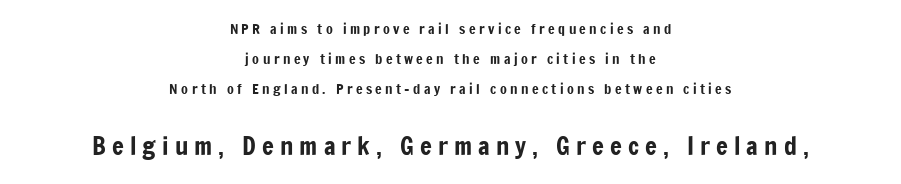
Q: Is the text italic (slanted)? A: No, it is upright.
Q: Is the text underlined? A: No.
Q: How is the paragraph aligned? A: Centered.
Q: Is the spacing between letters normal or unusually wide? A: Unusually wide.
Q: Is the spacing between lines tight, normal or loose? A: Loose.
Q: Which block of text is set in a larger size, the first (top) or the second (bottom)? A: The second (bottom) one.
